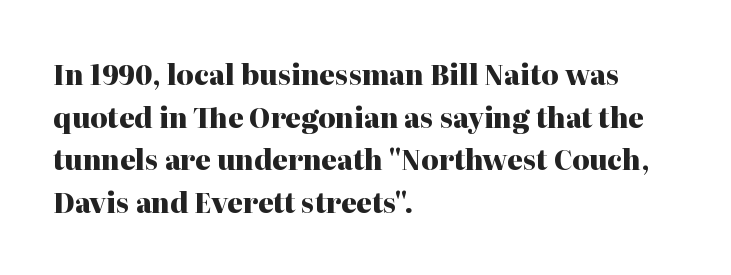
Q: Is the text bold? A: Yes.
Q: Is the text italic (slanted)? A: No, it is upright.
Q: Is the text underlined? A: No.
Q: How is the paragraph aligned? A: Left-aligned.
Q: Is the spacing between letters normal or unusually wide? A: Normal.
Q: Is the spacing between lines tight, normal or loose? A: Normal.
